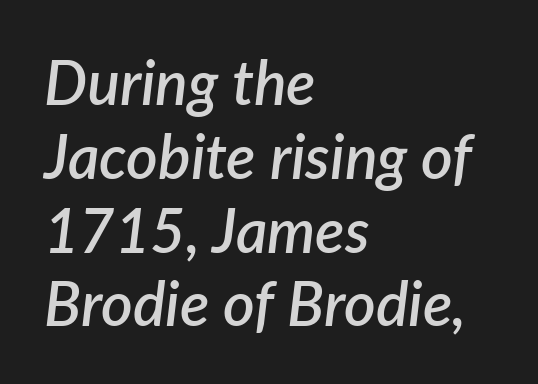
Q: Is the text bold? A: Semi-bold.
Q: Is the text italic (slanted)? A: Yes, it leans right by about 7 degrees.
Q: Is the text underlined? A: No.
Q: How is the paragraph aligned? A: Left-aligned.
Q: Is the spacing between letters normal or unusually wide? A: Normal.
Q: Width (condensed, normal, or wide)? A: Normal.
Q: Stroke contrast? A: Low.
Q: x-height? A: Medium.
Q: Monospaced? A: No.
